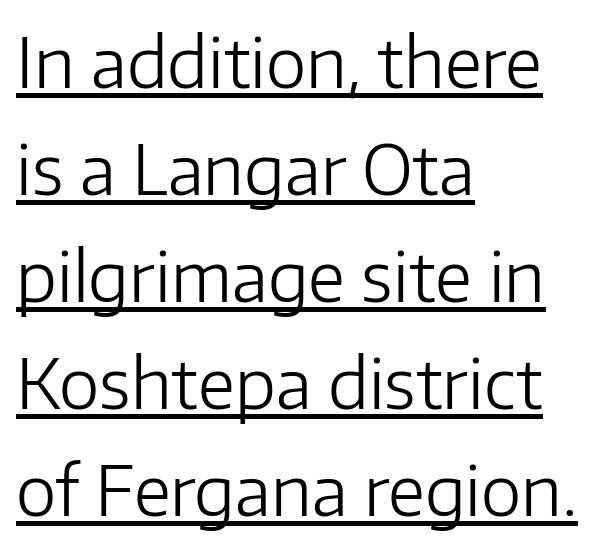
A student would call this left alignment; a typographer would say flush left, rag right. Caption: standard tracking, unaltered. It's the straight-up-and-down kind of type. No chunkiness to these letters — they're not bold. The string is rendered with underlining switched on. Vertically, the passage feels balanced, rows spaced as you'd expect.
